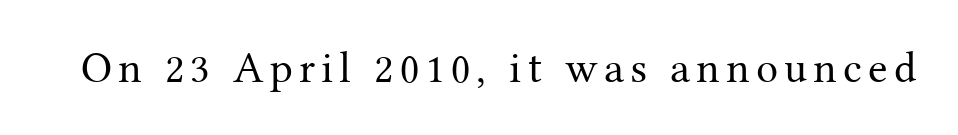
The image shows 44 px regular-weight serif type, upright; set not underlined; medium stroke contrast and a medium x-height.
